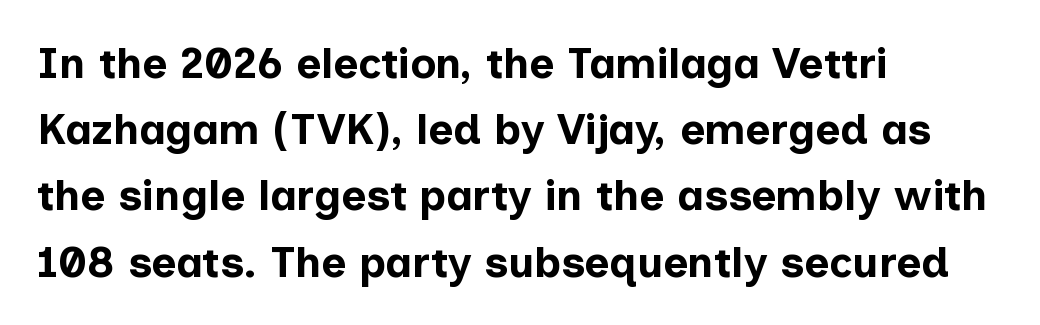
This sample uses plain, unmodified letter spacing. Short and long lines alike share a common starting point at left. Is the type bold? Yes — the strokes are clearly thick and heavy. If you measured baseline to baseline, you'd find a middling distance. Every character sits straight up, as roman type does. The words here are not underlined.
